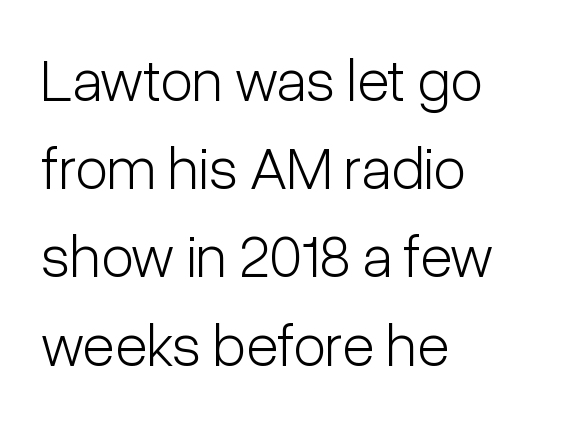
The image shows 60 px light, condensed sans-serif type, upright; set left-aligned, normal line spacing (1.47x), normal letter spacing, not underlined; low stroke contrast and a medium x-height.
